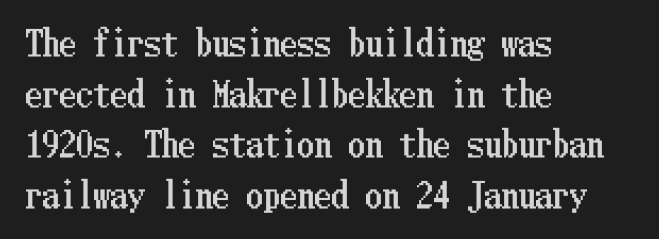
The type sits square on the baseline with zero lean. Beneath every word, the page is bare. The lines sit at an ordinary, default distance from one another. Is the letter spacing exaggerated? No — it looks like the ordinary default.
